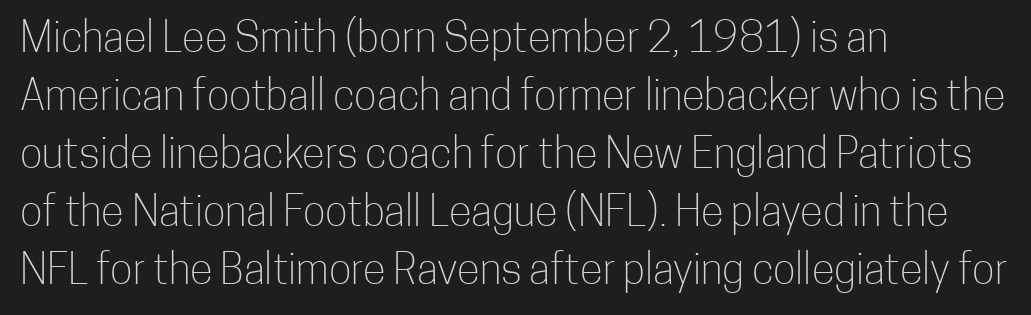
{"serif": "no", "italic": "no", "bold": "no", "weight": "light", "width": "condensed", "stroke_contrast": "low", "x_height": "medium", "monospaced": "no", "underline": "no", "align": "left", "line_spacing": "normal", "line_spacing_ratio": 1.38, "letter_spacing": "normal", "letter_spacing_em": 0.0, "glyph_px": 42}
